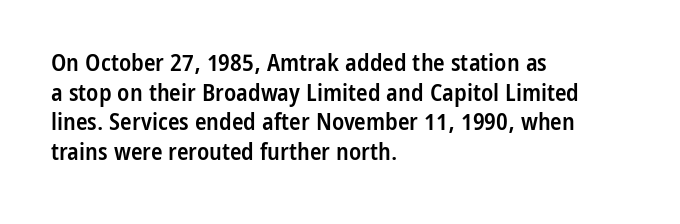
A bare baseline throughout the passage. Compared with a centered layout, this one pins lines to the left instead. This is moderately heavy type, rendered in semibold. The letters sit at their default tracking, neither squeezed nor spread. This sample uses an upright cut, with every glyph sitting square on the baseline.
